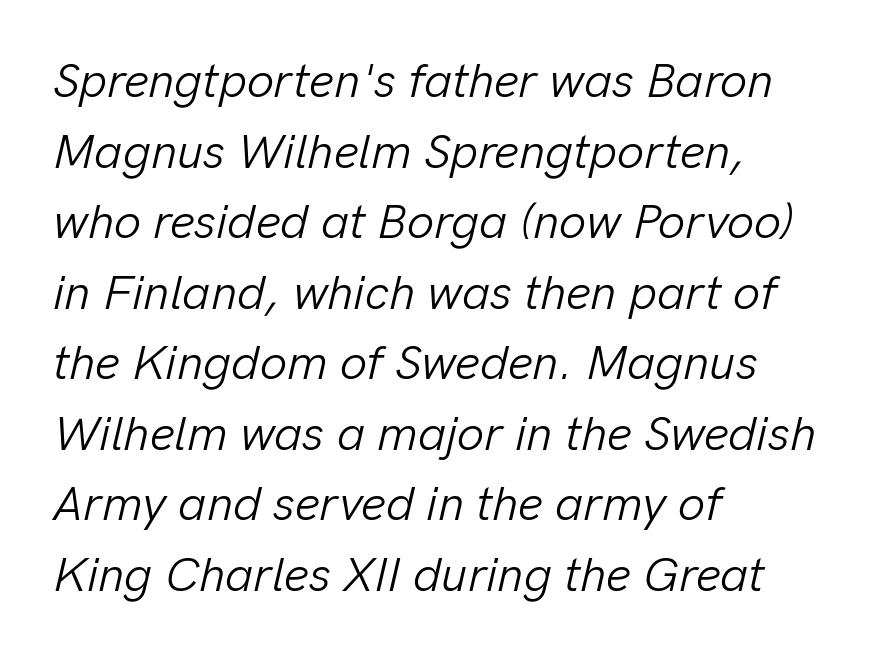
Observe the ordinary spacing: letters are neighbours, not strangers. Caption: face not bold, strokes unweighted. Do the characters align in a grid? No, the font is proportional. A bare baseline throughout the passage.
